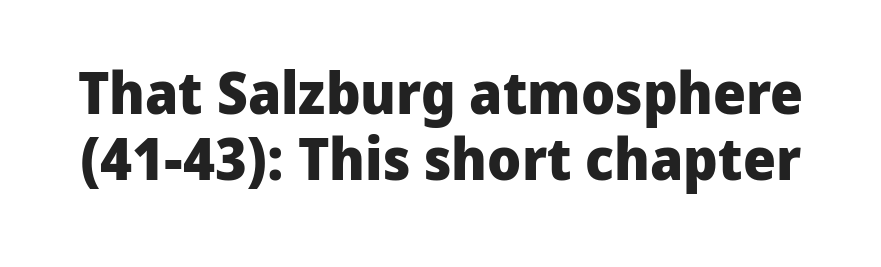
The letters stand upright; this is a roman face. Does extra space separate the letters? No, they use regular spacing. You'd pick this weight for a headline — it's a proper bold. The characters display no serif detailing; their extremities are plain.
